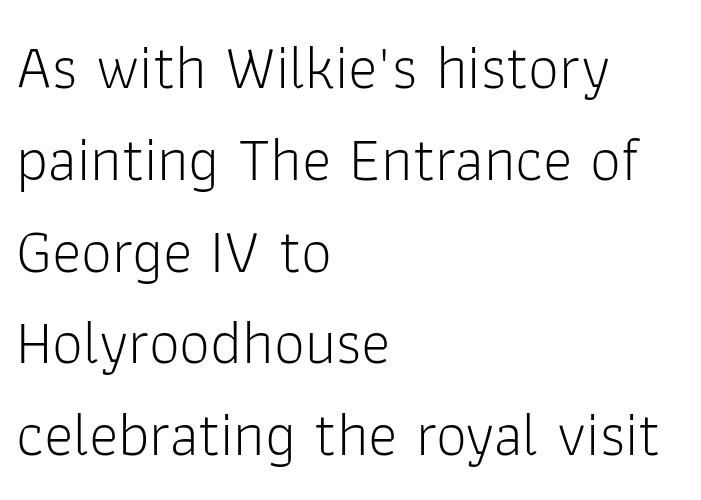
The image shows 62 px light sans-serif type, upright; set left-aligned, normal line spacing (1.48x), normal letter spacing, not underlined; low stroke contrast and a medium x-height.
